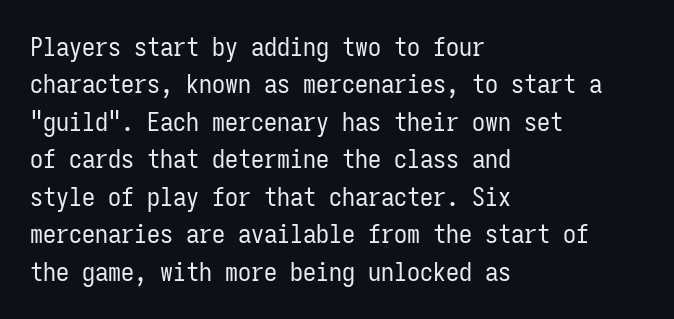
The image shows 26 px text type, upright; set left-aligned, normal line spacing (1.44x), normal letter spacing, not underlined.
